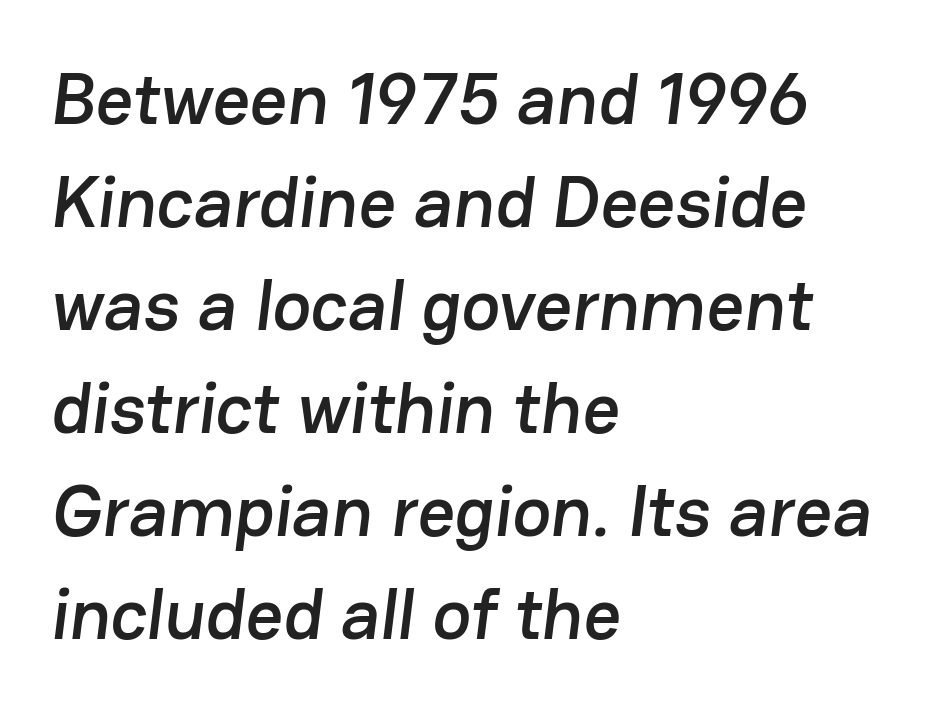
Q: Is the typeface a serif or a sans-serif typeface? A: Sans-serif.
Q: Is the text underlined? A: No.
Q: How is the paragraph aligned? A: Left-aligned.
Q: Is the spacing between letters normal or unusually wide? A: Normal.
Q: Is the spacing between lines tight, normal or loose? A: Normal.
Q: Width (condensed, normal, or wide)? A: Normal.
Q: Stroke contrast? A: Low.
Q: x-height? A: Medium.
Q: Monospaced? A: No.
